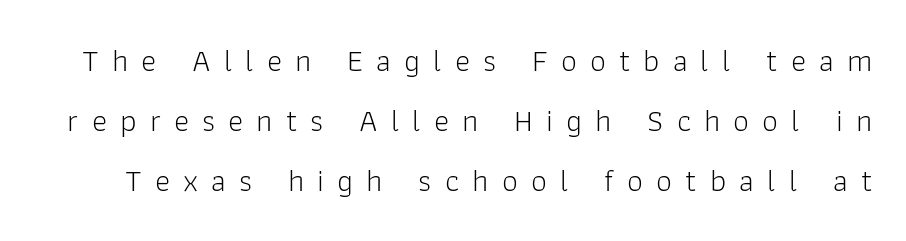
{"serif": "no", "italic": "no", "bold": "no", "weight": "light", "width": "normal", "stroke_contrast": "low", "x_height": "medium", "monospaced": "no", "underline": "no", "line_spacing_ratio": 1.88, "letter_spacing": "wide", "letter_spacing_em": 0.41, "glyph_px": 32}
